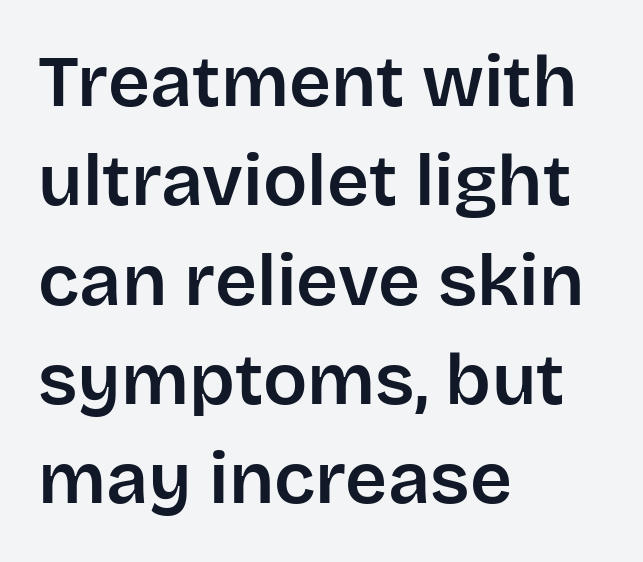
A sans-serif font was chosen for this passage. The face used here is proportionally spaced, like ordinary book or web type. Anything drawn beneath the words? Only blank space. Tracking value appears to be zero — textbook default spacing. Posture: upright roman. Baseline-to-baseline distance is the conventional proportion of letter height.
